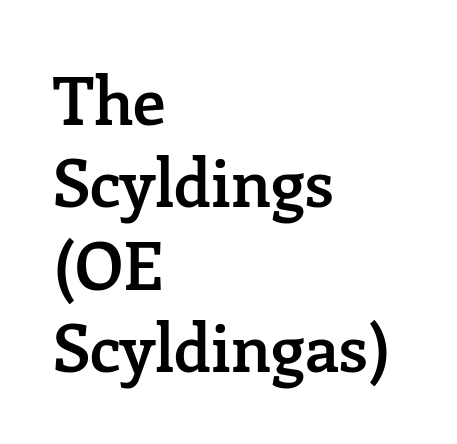
The image shows 66 px semibold serif type, upright; set left-aligned, normal line spacing (1.25x), normal letter spacing, not underlined; low stroke contrast and a medium x-height.
